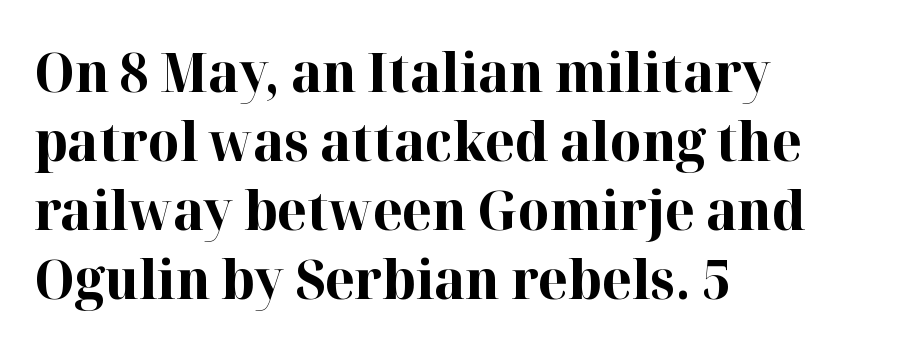
This sample uses an upright cut, with every glyph sitting square on the baseline. Is this a fixed-width face? No — the glyphs have proportional, varying widths. Has an underline been added? It has not. Does the leading feel generous? No, just average.
